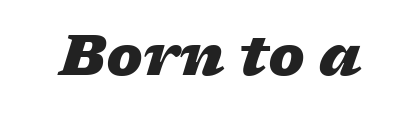
The face used here is proportionally spaced, like ordinary book or web type. The font's italic variant was chosen for this text. Stroke thickness is high; the sample reads as a true bold. Nobody touched the tracking dial on this one. A bare baseline throughout the passage.
